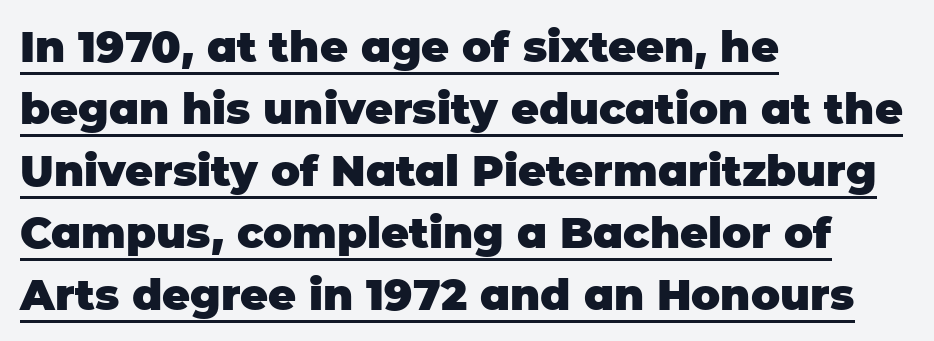
Q: Is the text bold? A: Yes.
Q: Is the text italic (slanted)? A: No, it is upright.
Q: Is the typeface a serif or a sans-serif typeface? A: Sans-serif.
Q: Is the text underlined? A: Yes.
Q: How is the paragraph aligned? A: Left-aligned.
Q: Is the spacing between letters normal or unusually wide? A: Normal.
Q: Is the spacing between lines tight, normal or loose? A: Normal.
Q: Width (condensed, normal, or wide)? A: Normal.
Q: Stroke contrast? A: Low.
Q: x-height? A: Large.
Q: Monospaced? A: No.
